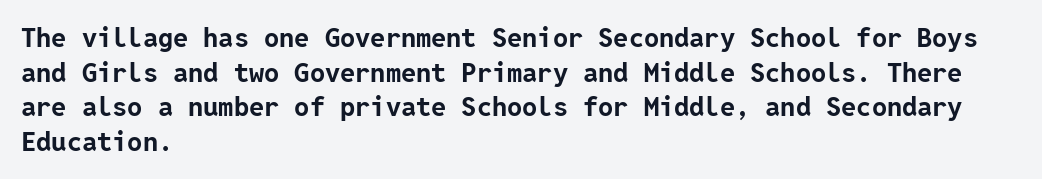
The image shows 27 px bold type, upright; set left-aligned, normal line spacing (1.28x), normal letter spacing, not underlined.
